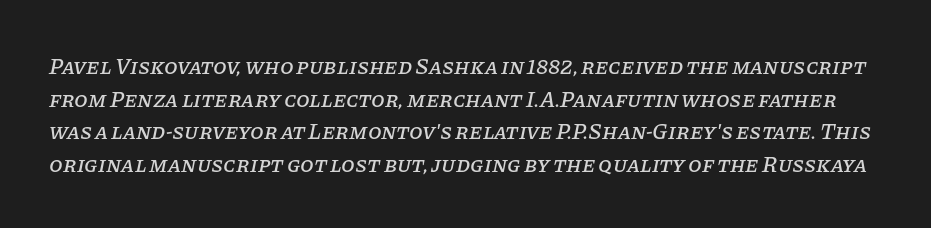
{"italic": "yes", "lean": "right", "slant_degrees": 11, "underline": "no", "line_spacing": "normal", "line_spacing_ratio": 1.48, "letter_spacing": "normal", "letter_spacing_em": 0.0, "glyph_px": 22}
